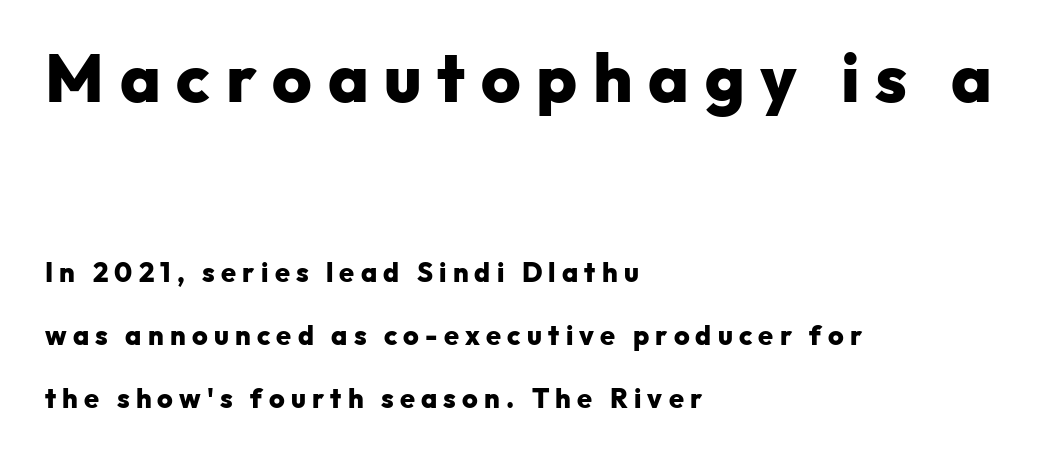
The image shows 68 px heavy sans-serif type, upright; set left-aligned, loose line spacing (2.34x), unusually wide letter spacing (+0.23 em), not underlined; the first (top) block is 2.52x larger; low stroke contrast and a medium x-height.
